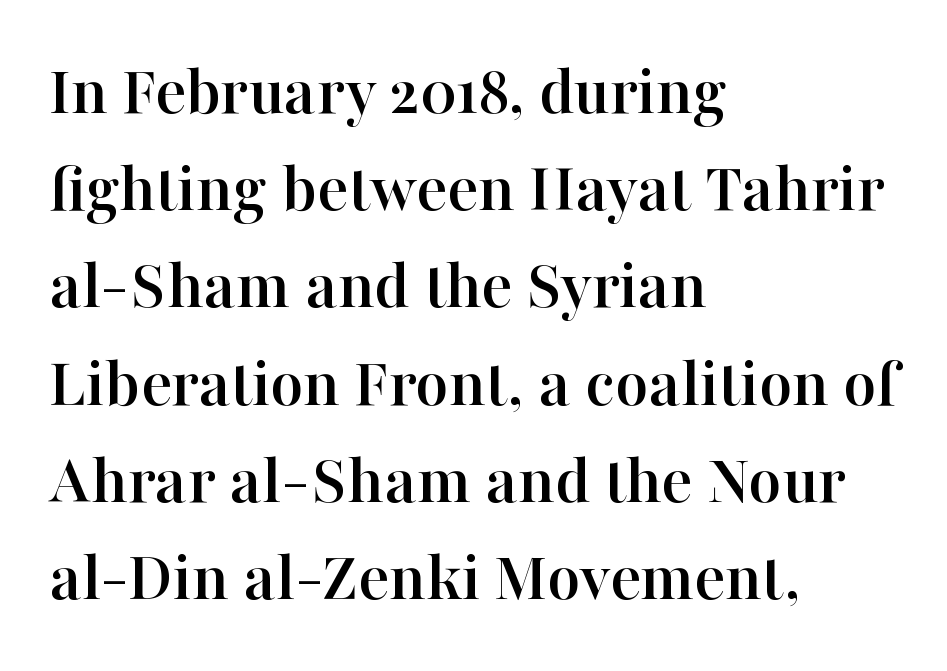
Character widths vary here, with narrow letters taking less room than wide ones. Honestly, there is no underline to notice here at all. It's the straight-up-and-down kind of type. Words appear dense and cohesive because spacing is normal.
